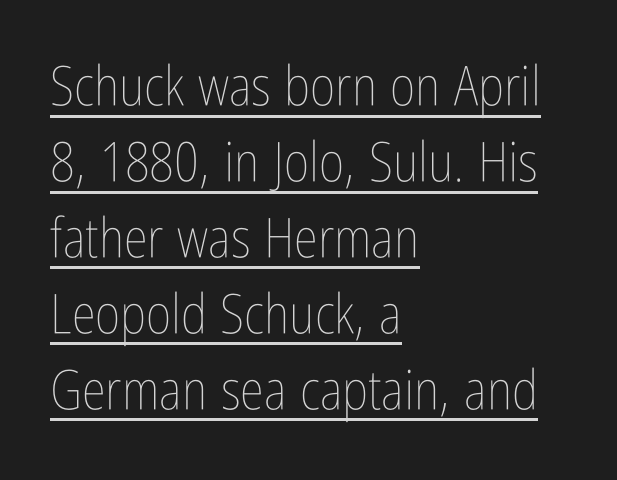
This rendering leaves character spacing at its baseline value. This sample has the flowing, uneven cadence of proportional lettering. Leftover space on each line is placed entirely after the last word. Caption: face not bold, strokes unweighted.
